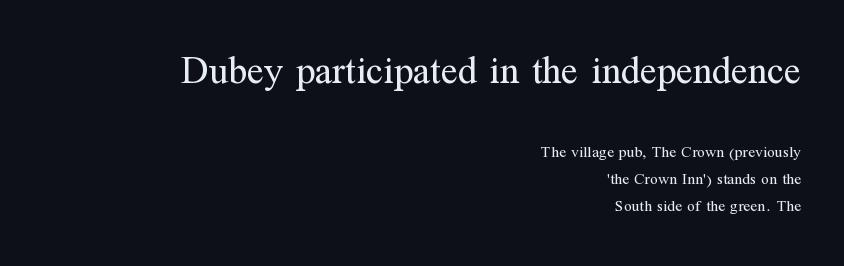
Q: Is the text bold? A: No.
Q: Is the text italic (slanted)? A: No, it is upright.
Q: Is the typeface a serif or a sans-serif typeface? A: Serif.
Q: Is the text underlined? A: No.
Q: How is the paragraph aligned? A: Right-aligned.
Q: Is the spacing between letters normal or unusually wide? A: Normal.
Q: Is the spacing between lines tight, normal or loose? A: Normal.
Q: Which block of text is set in a larger size, the first (top) or the second (bottom)? A: The first (top) one.
Q: Width (condensed, normal, or wide)? A: Normal.
Q: Stroke contrast? A: Medium.
Q: x-height? A: Medium.
Q: Monospaced? A: No.
